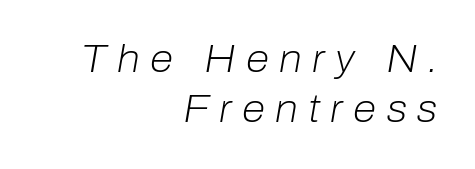
The image shows 38 px light type, italic (leaning right); set right-aligned, normal line spacing (1.32x), unusually wide letter spacing (+0.27 em), not underlined; low stroke contrast and a medium x-height.
